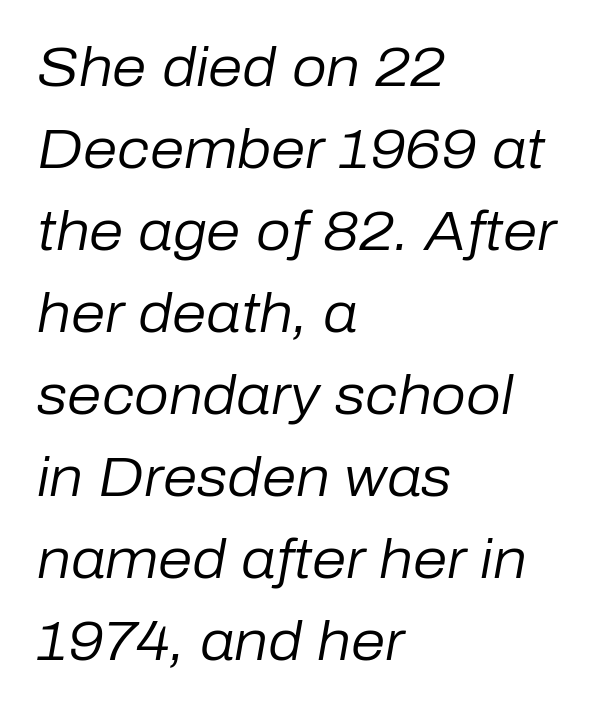
Q: Is the text bold? A: No.
Q: Is the text italic (slanted)? A: Yes, it leans right by about 10 degrees.
Q: Is the text underlined? A: No.
Q: How is the paragraph aligned? A: Left-aligned.
Q: Is the spacing between letters normal or unusually wide? A: Normal.
Q: Is the spacing between lines tight, normal or loose? A: Normal.
Q: Width (condensed, normal, or wide)? A: Normal.
Q: Stroke contrast? A: Low.
Q: x-height? A: Medium.
Q: Monospaced? A: No.
